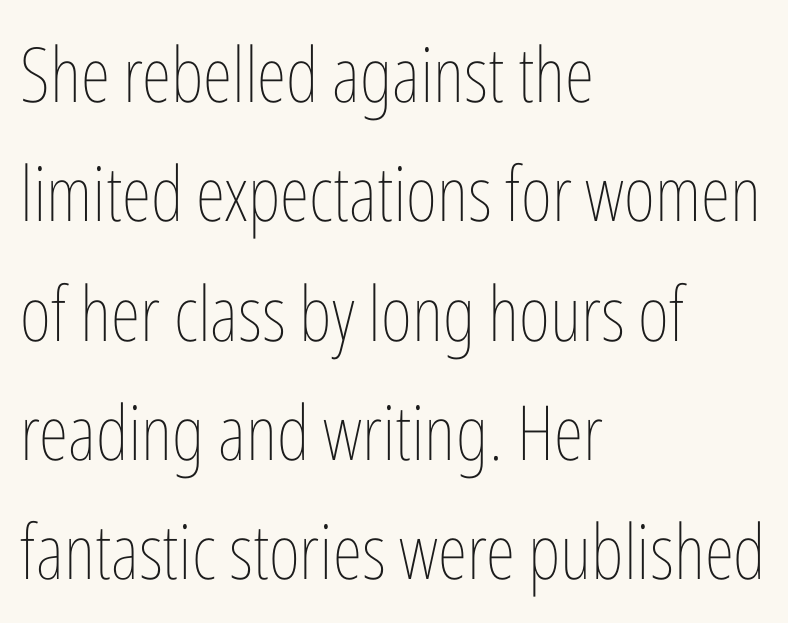
Q: Is the text bold? A: No.
Q: Is the text italic (slanted)? A: No, it is upright.
Q: Is the text underlined? A: No.
Q: How is the paragraph aligned? A: Left-aligned.
Q: Is the spacing between letters normal or unusually wide? A: Normal.
Q: Is the spacing between lines tight, normal or loose? A: Normal.
Q: Width (condensed, normal, or wide)? A: Condensed.
Q: Stroke contrast? A: Low.
Q: x-height? A: Medium.
Q: Monospaced? A: No.
